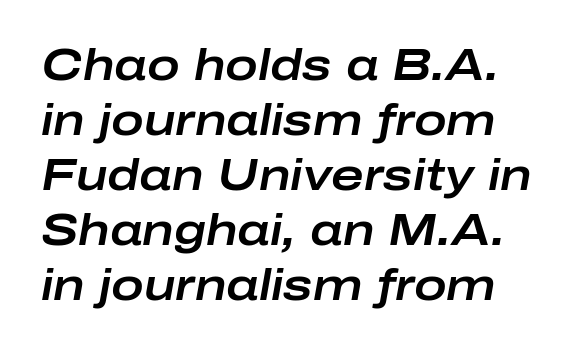
{"italic": "yes", "lean": "right", "slant_degrees": 10, "width": "wide", "stroke_contrast": "low", "x_height": "medium", "monospaced": "no", "underline": "no", "line_spacing": "normal", "line_spacing_ratio": 1.25, "letter_spacing": "normal", "letter_spacing_em": 0.0, "glyph_px": 44}
